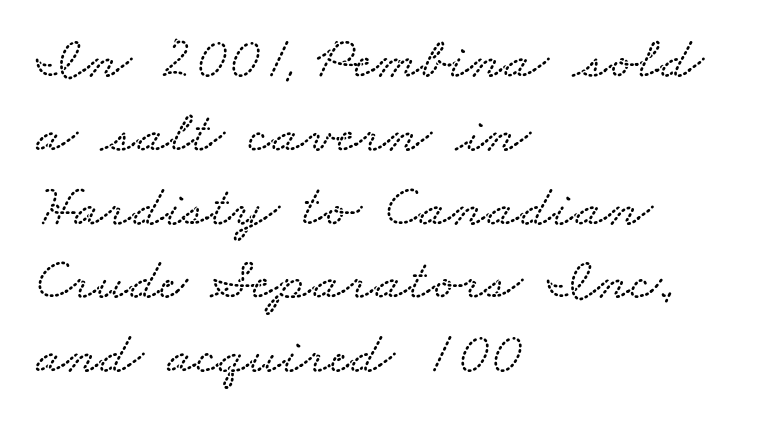
{"width": "wide", "stroke_contrast": "low", "x_height": "small", "monospaced": "no", "underline": "no", "align": "left", "line_spacing_ratio": 1.23, "letter_spacing": "normal", "letter_spacing_em": 0.0, "glyph_px": 60}
